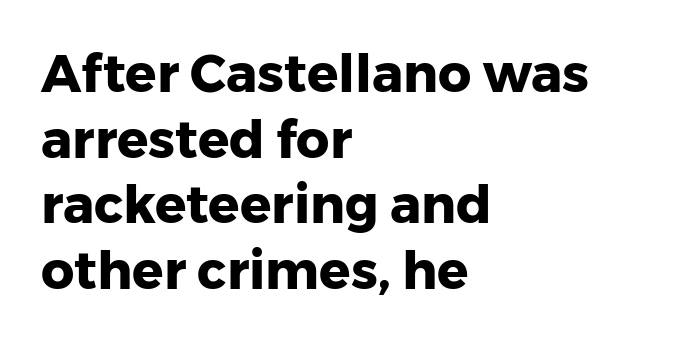
Q: Is the text bold? A: Yes.
Q: Is the text italic (slanted)? A: No, it is upright.
Q: Is the typeface a serif or a sans-serif typeface? A: Sans-serif.
Q: Is the text underlined? A: No.
Q: How is the paragraph aligned? A: Left-aligned.
Q: Is the spacing between letters normal or unusually wide? A: Normal.
Q: Is the spacing between lines tight, normal or loose? A: Normal.
Q: Width (condensed, normal, or wide)? A: Normal.
Q: Stroke contrast? A: Low.
Q: x-height? A: Medium.
Q: Monospaced? A: No.
